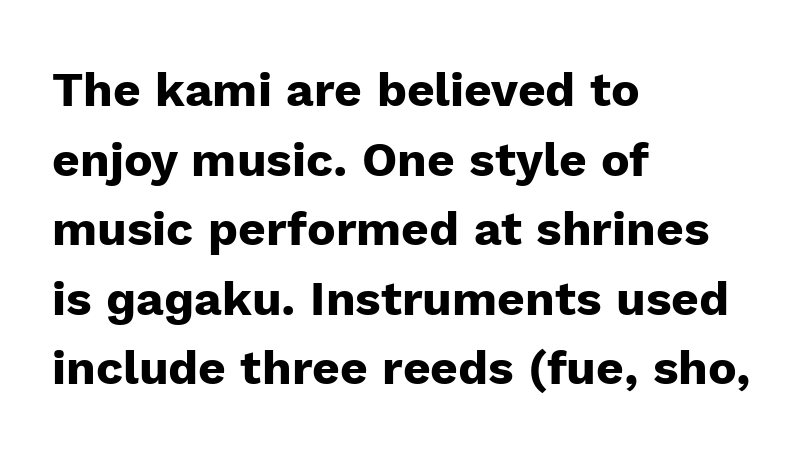
Ascenders rise straight up at ninety degrees. Horizontal bands of white between lines are of average thickness. Summary of weight: heavy, a full bold. You could not count columns in this text — the font is proportionally spaced.
